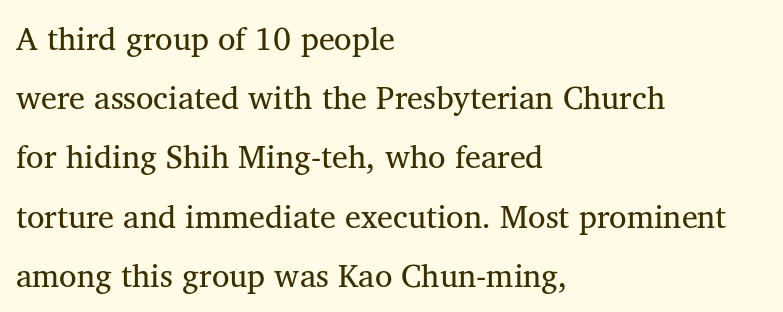
The image shows 32 px regular-weight serif type, upright; set left-aligned, line spacing 1.85x, normal letter spacing, not underlined; medium stroke contrast and a medium x-height.
